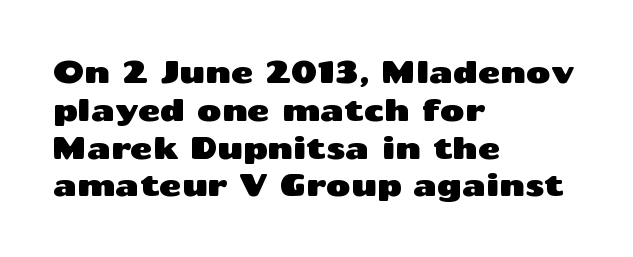
Does the copy run flush right? No — it runs flush left. Character widths vary here, with narrow letters taking less room than wide ones. Vertically, the passage feels balanced, rows spaced as you'd expect. Type style note: lacks serifs.
